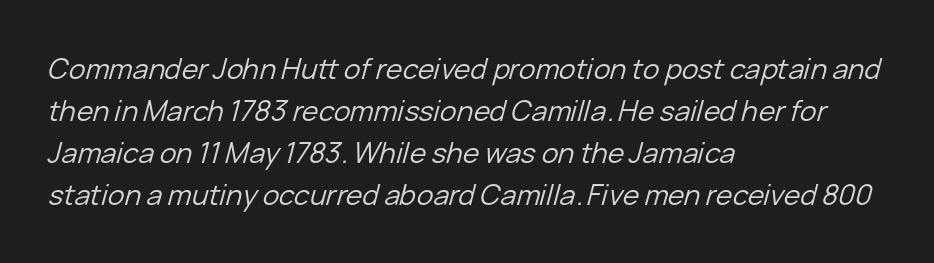
The image shows 28 px regular-weight type, italic (leaning right); set left-aligned, normal line spacing (1.5x), normal letter spacing, not underlined; low stroke contrast and a medium x-height.
